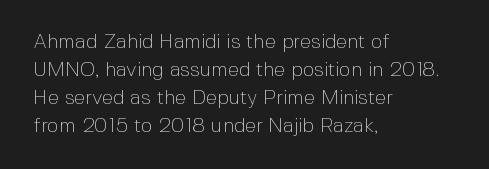
Q: Is the text bold? A: No.
Q: Is the text italic (slanted)? A: No, it is upright.
Q: Is the text underlined? A: No.
Q: How is the paragraph aligned? A: Left-aligned.
Q: Is the spacing between letters normal or unusually wide? A: Normal.
Q: Is the spacing between lines tight, normal or loose? A: Normal.
